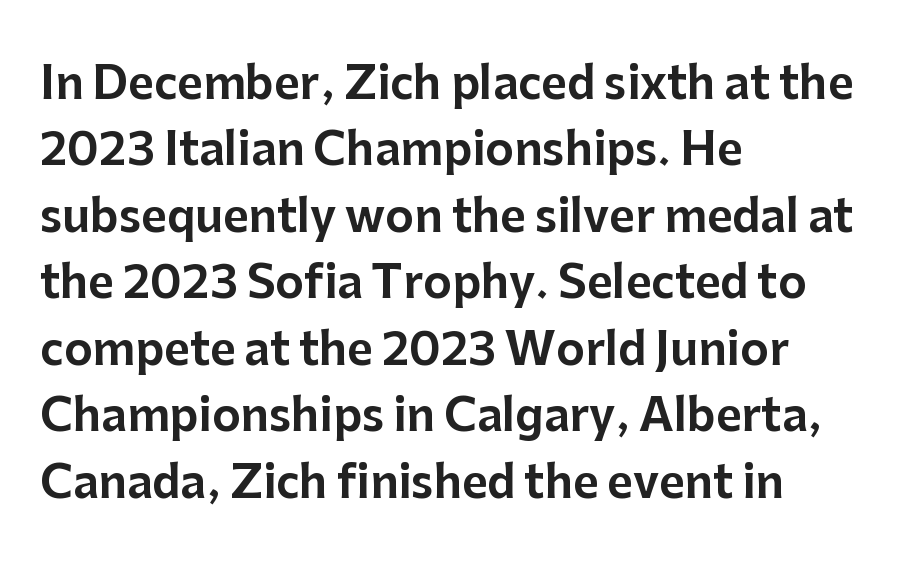
The image shows 44 px sans-serif type, upright; set left-aligned, normal line spacing (1.51x), normal letter spacing, not underlined; low stroke contrast and a medium x-height.
